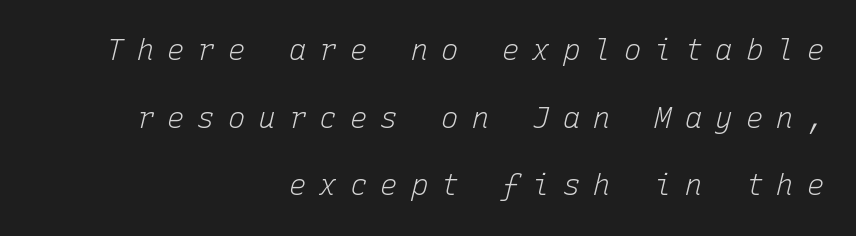
The image shows 29 px light type, italic (leaning right), monospaced; set right-aligned, loose line spacing (2.33x), unusually wide letter spacing (+0.45 em), not underlined; low stroke contrast and a medium x-height.
